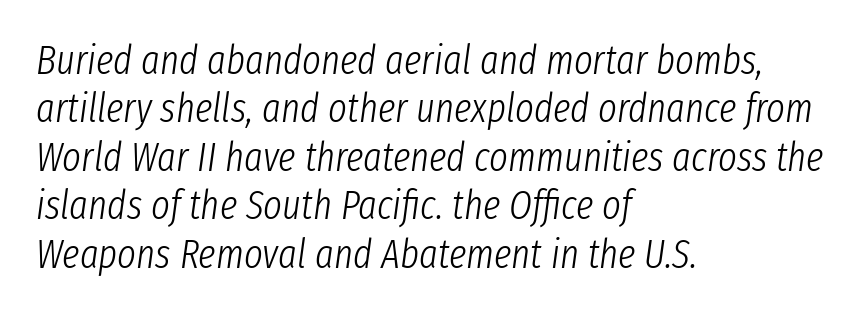
{"italic": "yes", "lean": "right", "slant_degrees": 8, "bold": "no", "weight": "light", "width": "condensed", "stroke_contrast": "low", "x_height": "medium", "monospaced": "no", "underline": "no", "align": "left", "line_spacing_ratio": 1.21, "letter_spacing": "normal", "letter_spacing_em": 0.0, "glyph_px": 40}
